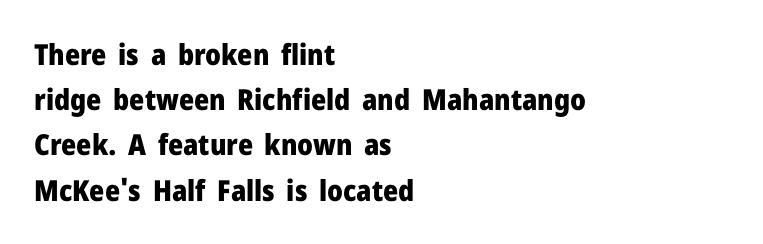
Q: Is the text bold? A: Yes.
Q: Is the text italic (slanted)? A: No, it is upright.
Q: Is the typeface a serif or a sans-serif typeface? A: Sans-serif.
Q: Is the text underlined? A: No.
Q: How is the paragraph aligned? A: Left-aligned.
Q: Is the spacing between letters normal or unusually wide? A: Normal.
Q: Is the spacing between lines tight, normal or loose? A: Normal.
Q: Width (condensed, normal, or wide)? A: Normal.
Q: Stroke contrast? A: Low.
Q: x-height? A: Medium.
Q: Monospaced? A: No.
